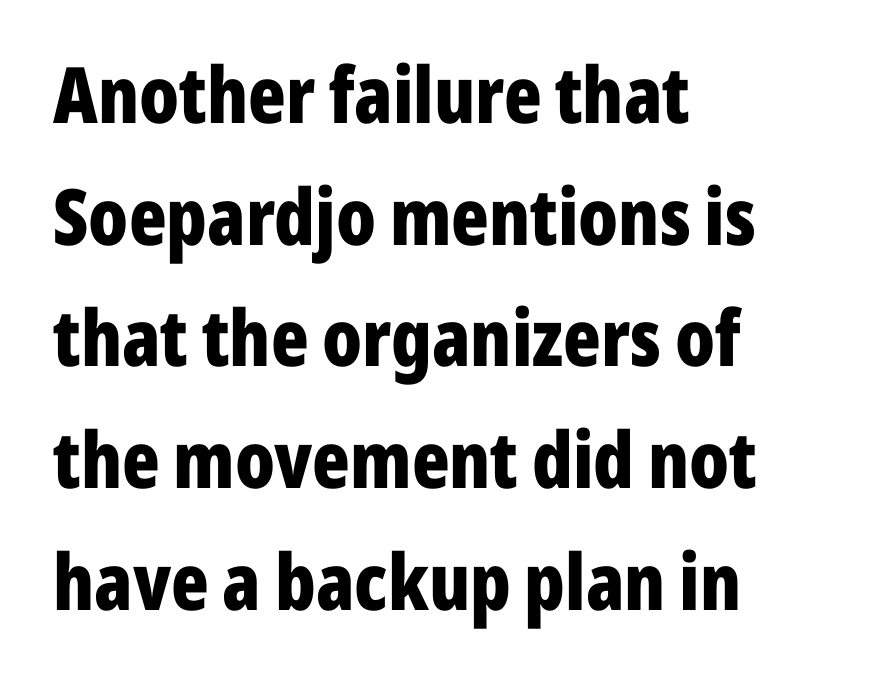
A full-strength bold gives these letters their thick strokes. The face used here is rendered with its standard letterfit. Baseline-to-baseline distance is the conventional proportion of letter height. Is the block centered? No — it sits flush against the left margin.
